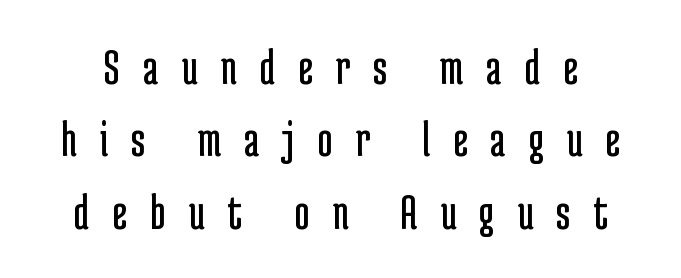
Q: Is the text bold? A: No.
Q: Is the text italic (slanted)? A: No, it is upright.
Q: Is the typeface a serif or a sans-serif typeface? A: Sans-serif.
Q: Is the text underlined? A: No.
Q: Is the spacing between letters normal or unusually wide? A: Unusually wide.
Q: Is the spacing between lines tight, normal or loose? A: Normal.
Q: Width (condensed, normal, or wide)? A: Condensed.
Q: Stroke contrast? A: Low.
Q: x-height? A: Medium.
Q: Monospaced? A: No.
